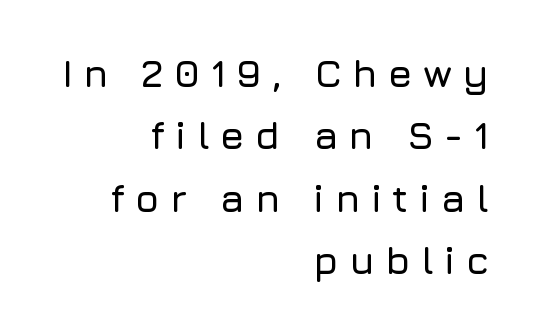
How are the letters spaced? Widely, with obvious added tracking. These lines are set flush right with a ragged left edge. The string is rendered with underlining switched off. The letters stand straight up with perfectly vertical stems. Unlike a traditional serif, this face leaves its strokes unadorned.
